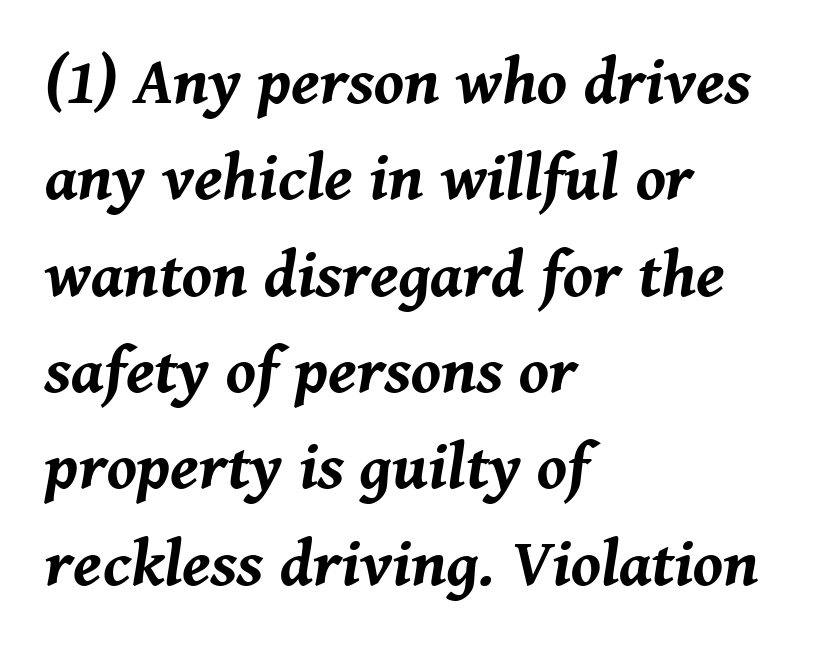
The image shows 66 px bold type, italic (leaning right); set left-aligned, normal line spacing (1.46x), normal letter spacing, not underlined; medium stroke contrast and a medium x-height.
